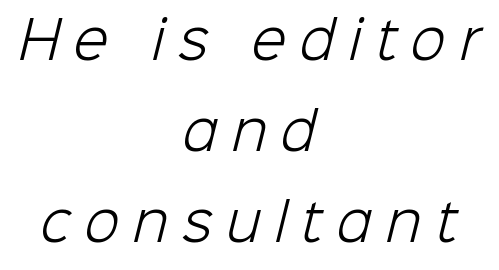
Each letter keeps its own natural width here, so spacing adapts to shape. Is the type heavy? It reads as light-to-regular instead. The gaps between neighbouring characters are conspicuously large. Reading down the block, each line starts at a different indent, mirrored at its end. The characters display no serif detailing; their extremities are plain. This rendering features lettering with no underline.
